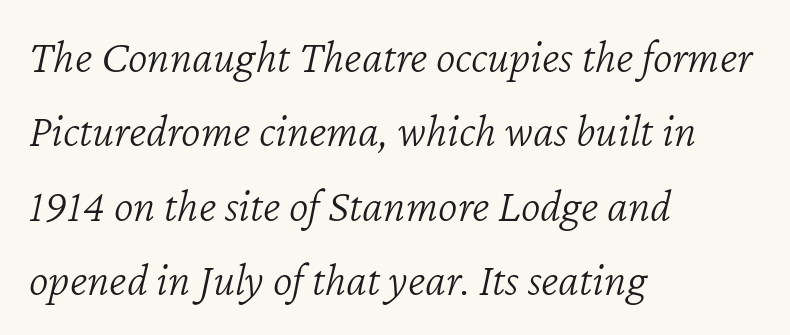
Q: Is the text bold? A: No.
Q: Is the text italic (slanted)? A: Yes, it leans right by about 12 degrees.
Q: Is the text underlined? A: No.
Q: How is the paragraph aligned? A: Left-aligned.
Q: Is the spacing between letters normal or unusually wide? A: Normal.
Q: Is the spacing between lines tight, normal or loose? A: Normal.
Q: Width (condensed, normal, or wide)? A: Normal.
Q: Stroke contrast? A: Low.
Q: x-height? A: Medium.
Q: Monospaced? A: No.
